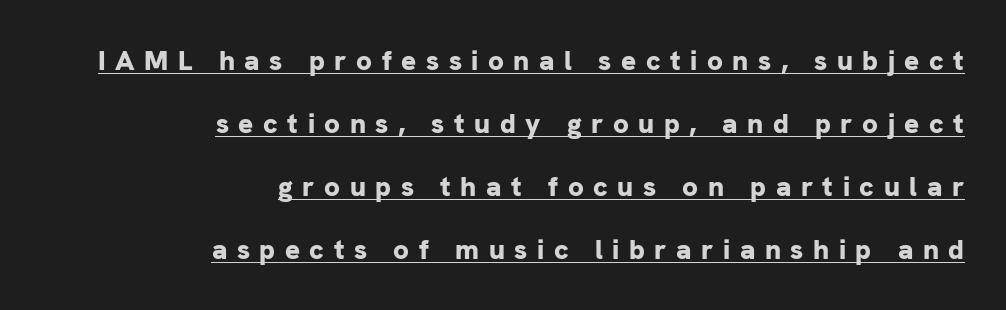
{"serif": "no", "italic": "no", "bold": "yes", "weight": "bold", "width": "normal", "stroke_contrast": "low", "x_height": "medium", "monospaced": "no", "underline": "yes", "align": "right", "line_spacing": "loose", "line_spacing_ratio": 2.25, "letter_spacing": "wide", "letter_spacing_em": 0.34, "glyph_px": 28}
